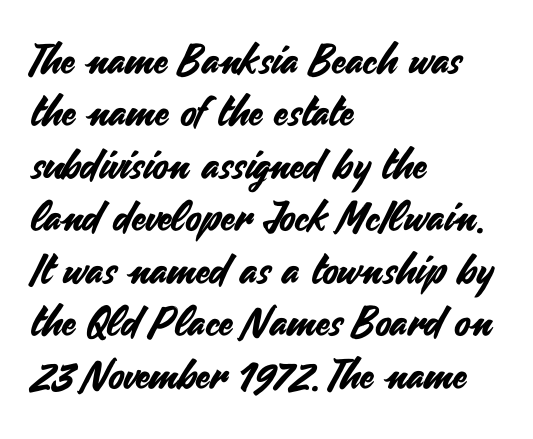
{"serif": "no", "width": "normal", "stroke_contrast": "medium", "x_height": "small", "monospaced": "no", "underline": "no", "align": "left", "line_spacing": "normal", "line_spacing_ratio": 1.28, "letter_spacing": "normal", "letter_spacing_em": 0.0, "glyph_px": 41}
